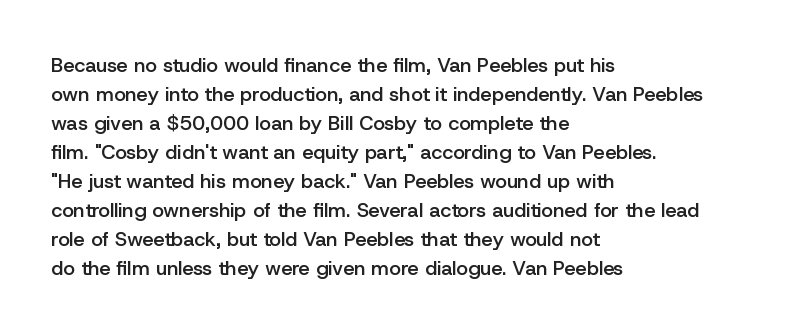
Q: Is the text bold? A: Semi-bold.
Q: Is the text italic (slanted)? A: No, it is upright.
Q: Is the text underlined? A: No.
Q: How is the paragraph aligned? A: Left-aligned.
Q: Is the spacing between letters normal or unusually wide? A: Normal.
Q: Is the spacing between lines tight, normal or loose? A: Normal.
